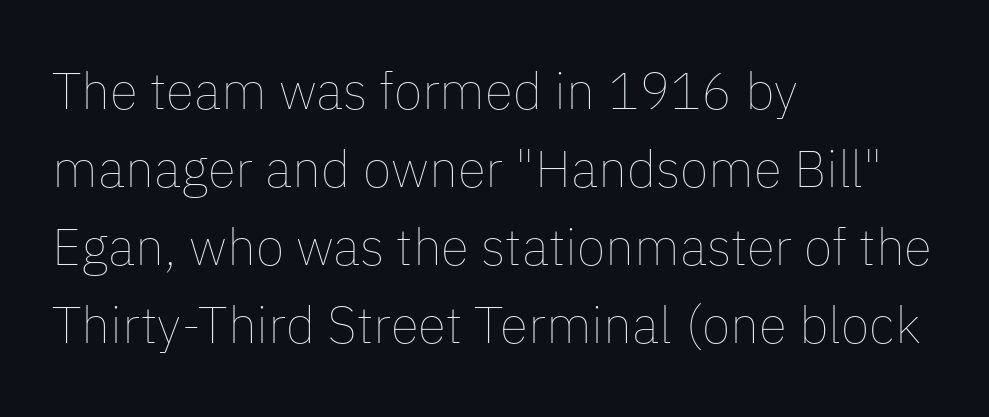
{"italic": "no", "bold": "no", "weight": "thin", "width": "normal", "stroke_contrast": "low", "x_height": "medium", "monospaced": "no", "underline": "no", "align": "left", "line_spacing": "normal", "line_spacing_ratio": 1.5, "letter_spacing": "normal", "letter_spacing_em": 0.0, "glyph_px": 52}
